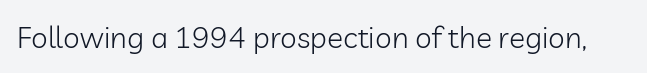
{"serif": "no", "italic": "no", "bold": "no", "weight": "light", "width": "normal", "stroke_contrast": "low", "x_height": "medium", "monospaced": "no", "underline": "no", "letter_spacing": "normal", "letter_spacing_em": 0.0, "glyph_px": 30}
